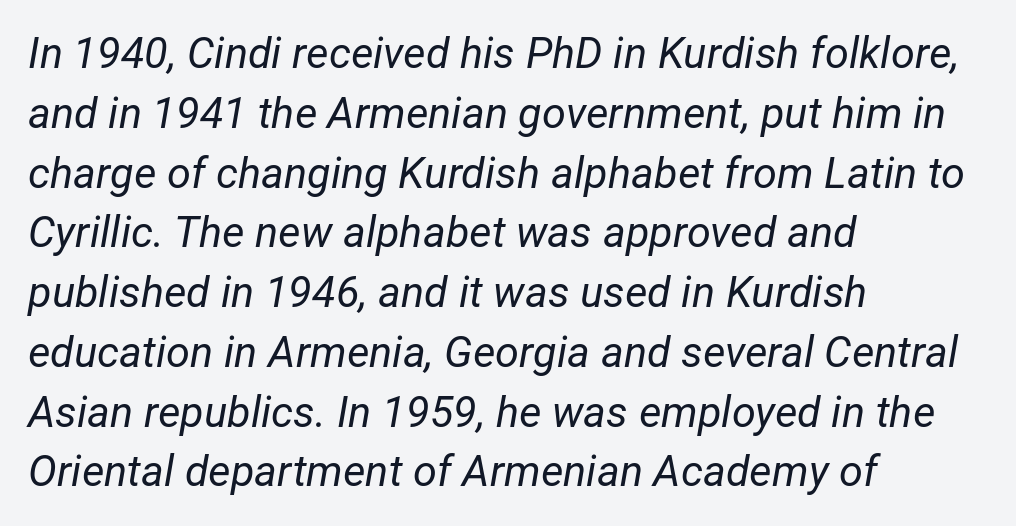
{"italic": "yes", "lean": "right", "slant_degrees": 12, "bold": "no", "weight": "regular", "width": "normal", "stroke_contrast": "low", "x_height": "medium", "monospaced": "no", "underline": "no", "align": "left", "line_spacing": "normal", "line_spacing_ratio": 1.39, "letter_spacing": "normal", "letter_spacing_em": 0.0, "glyph_px": 43}
